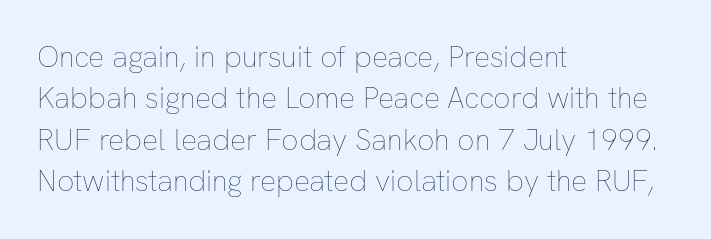
Nobody drew a line under any word here. When letters stand straight like this, we call the style roman or upright. Quick note: interline space is typical. Here the glyphs are tracked normally, forming tight word shapes.
